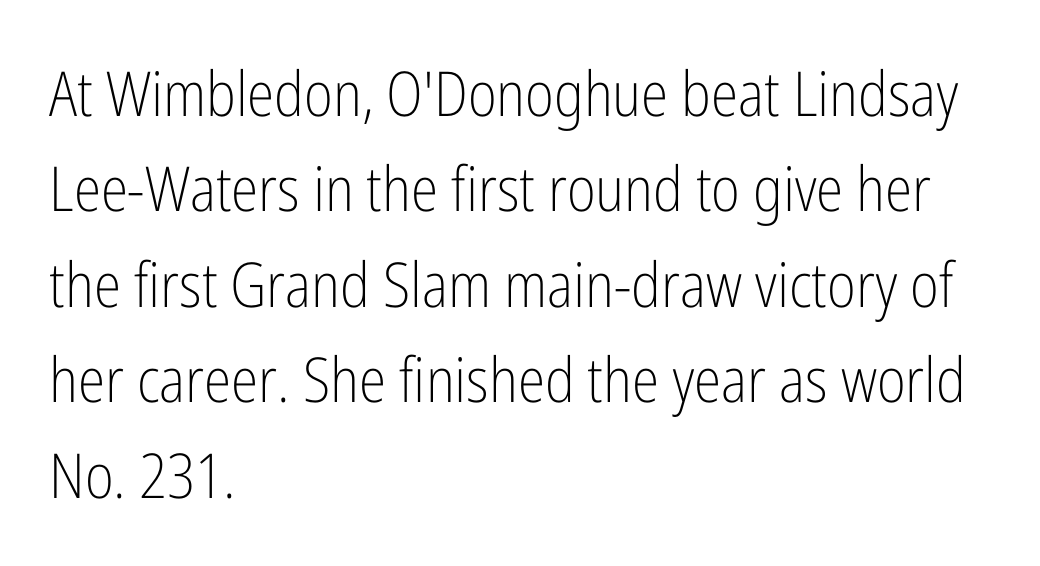
Q: Is the text bold? A: No.
Q: Is the text italic (slanted)? A: No, it is upright.
Q: Is the typeface a serif or a sans-serif typeface? A: Sans-serif.
Q: Is the text underlined? A: No.
Q: How is the paragraph aligned? A: Left-aligned.
Q: Is the spacing between letters normal or unusually wide? A: Normal.
Q: Is the spacing between lines tight, normal or loose? A: Normal.
Q: Width (condensed, normal, or wide)? A: Condensed.
Q: Stroke contrast? A: Low.
Q: x-height? A: Medium.
Q: Monospaced? A: No.
